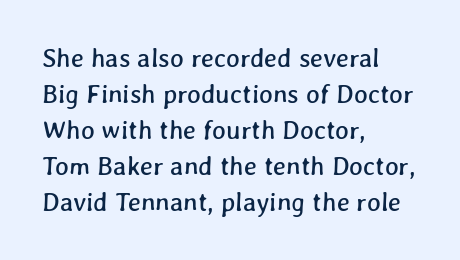
{"underline": "no", "align": "left", "line_spacing": "normal", "line_spacing_ratio": 1.38, "letter_spacing": "normal", "letter_spacing_em": 0.0, "glyph_px": 26}
